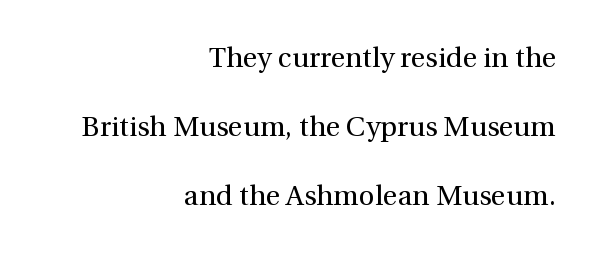
{"serif": "yes", "italic": "no", "bold": "no", "weight": "regular", "width": "normal", "x_height": "medium", "monospaced": "no", "underline": "no", "align": "right", "line_spacing": "loose", "line_spacing_ratio": 2.47, "letter_spacing": "normal", "letter_spacing_em": 0.0, "glyph_px": 28}
